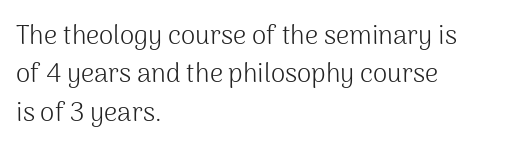
Q: Is the text bold? A: No.
Q: Is the text italic (slanted)? A: No, it is upright.
Q: Is the text underlined? A: No.
Q: How is the paragraph aligned? A: Left-aligned.
Q: Is the spacing between letters normal or unusually wide? A: Normal.
Q: Is the spacing between lines tight, normal or loose? A: Normal.
